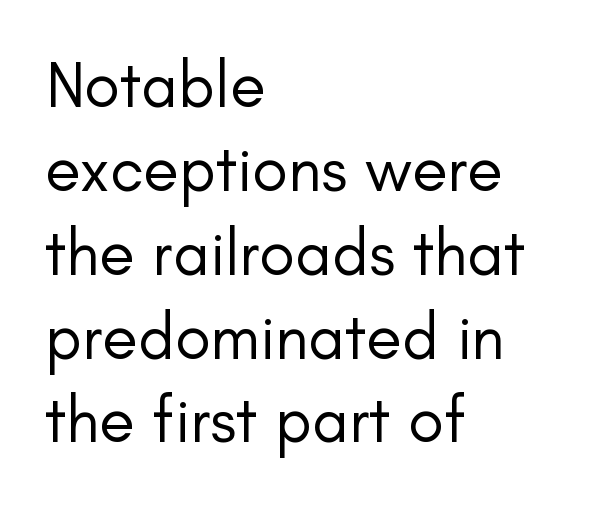
{"serif": "no", "italic": "no", "bold": "no", "weight": "regular", "width": "normal", "stroke_contrast": "low", "x_height": "small", "monospaced": "no", "underline": "no", "align": "left", "line_spacing": "normal", "line_spacing_ratio": 1.29, "letter_spacing": "normal", "letter_spacing_em": 0.0, "glyph_px": 65}
